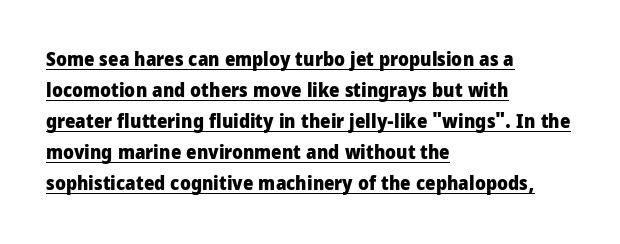
{"italic": "no", "bold": "yes", "underline": "yes", "align": "left", "line_spacing": "normal", "line_spacing_ratio": 1.55, "letter_spacing": "normal", "letter_spacing_em": 0.0, "glyph_px": 20}
